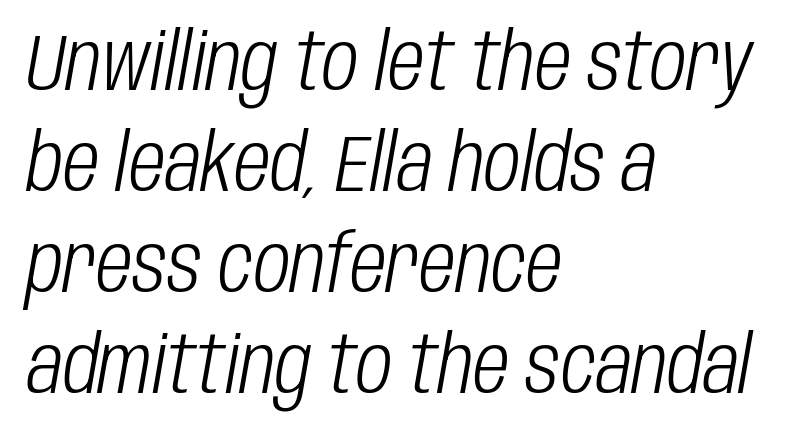
Q: Is the text bold? A: No.
Q: Is the text italic (slanted)? A: Yes, it leans right by about 10 degrees.
Q: Is the text underlined? A: No.
Q: How is the paragraph aligned? A: Left-aligned.
Q: Is the spacing between letters normal or unusually wide? A: Normal.
Q: Is the spacing between lines tight, normal or loose? A: Normal.
Q: Width (condensed, normal, or wide)? A: Condensed.
Q: Stroke contrast? A: Low.
Q: x-height? A: Large.
Q: Monospaced? A: No.
